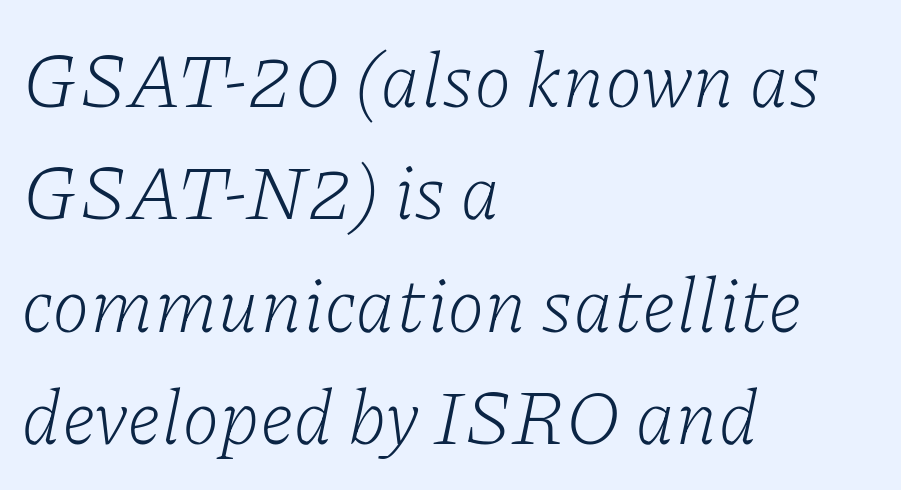
The image shows 77 px light serif type, italic (leaning right); set left-aligned, normal line spacing (1.46x), normal letter spacing, not underlined; low stroke contrast and a medium x-height.
